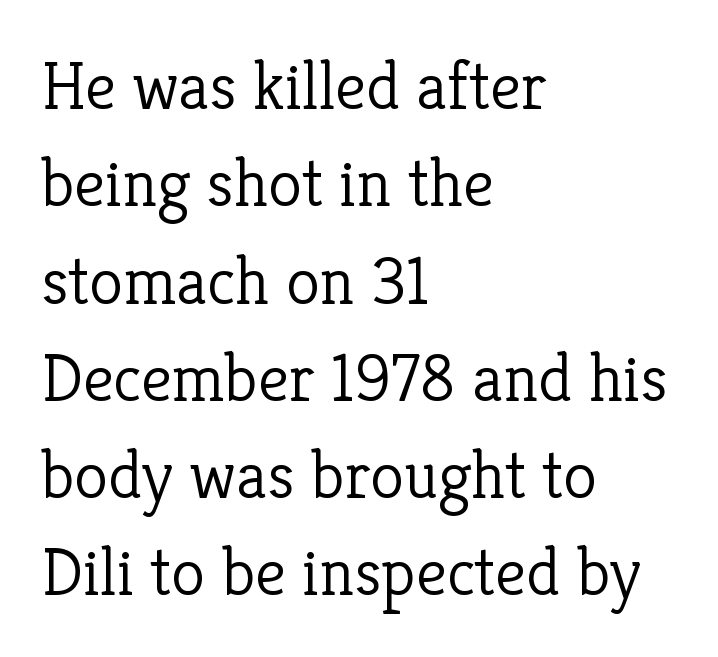
{"serif": "yes", "italic": "no", "bold": "no", "weight": "light", "width": "normal", "stroke_contrast": "low", "x_height": "medium", "monospaced": "no", "underline": "no", "align": "left", "line_spacing": "normal", "line_spacing_ratio": 1.41, "letter_spacing": "normal", "letter_spacing_em": 0.0, "glyph_px": 69}
